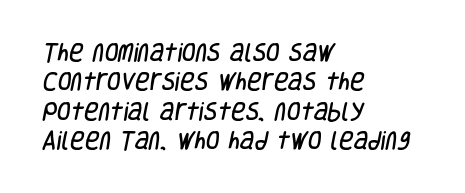
Q: Is the text underlined? A: No.
Q: How is the paragraph aligned? A: Left-aligned.
Q: Is the spacing between letters normal or unusually wide? A: Normal.
Q: Is the spacing between lines tight, normal or loose? A: Normal.
